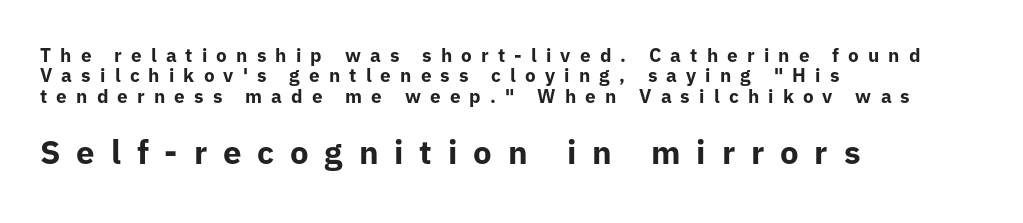
The image shows 33 px bold sans-serif type, upright; set left-aligned, tight line spacing (1.07x), unusually wide letter spacing (+0.48 em), not underlined; the second (bottom) block is 1.74x larger; low stroke contrast and a medium x-height.
